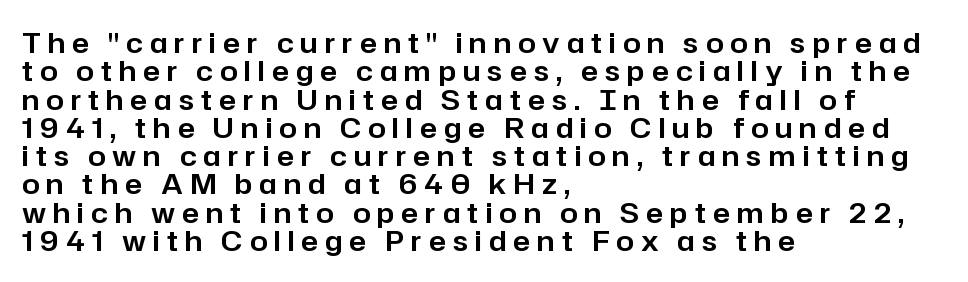
Q: Is the text italic (slanted)? A: No, it is upright.
Q: Is the typeface a serif or a sans-serif typeface? A: Sans-serif.
Q: Is the text underlined? A: No.
Q: How is the paragraph aligned? A: Left-aligned.
Q: Is the spacing between letters normal or unusually wide? A: Unusually wide.
Q: Is the spacing between lines tight, normal or loose? A: Tight.
Q: Width (condensed, normal, or wide)? A: Normal.
Q: Stroke contrast? A: Low.
Q: x-height? A: Medium.
Q: Monospaced? A: No.
